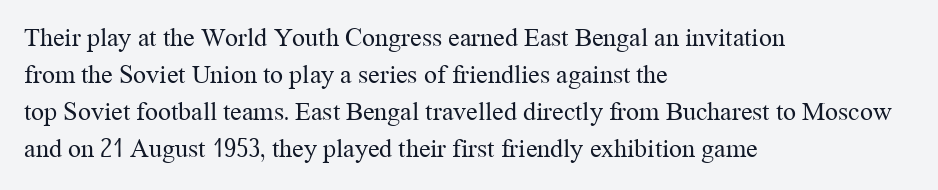
{"italic": "no", "bold": "no", "underline": "no", "align": "left", "line_spacing": "normal", "line_spacing_ratio": 1.42, "letter_spacing": "normal", "letter_spacing_em": 0.0, "glyph_px": 26}
